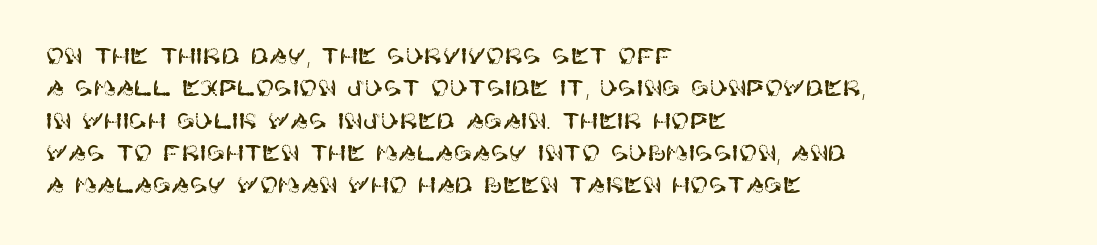
{"italic": "no", "underline": "no", "align": "left", "line_spacing": "normal", "line_spacing_ratio": 1.47, "letter_spacing": "normal", "letter_spacing_em": 0.0, "glyph_px": 22}
